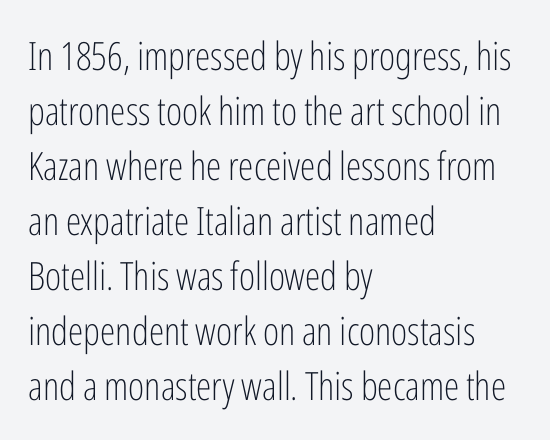
The image shows 39 px light, condensed sans-serif type, upright; set left-aligned, normal line spacing (1.41x), normal letter spacing, not underlined; low stroke contrast and a medium x-height.
